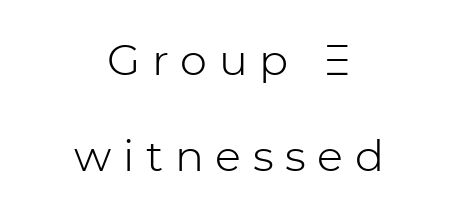
Q: Is the text bold? A: No.
Q: Is the text italic (slanted)? A: No, it is upright.
Q: Is the typeface a serif or a sans-serif typeface? A: Sans-serif.
Q: Is the text underlined? A: No.
Q: How is the paragraph aligned? A: Centered.
Q: Is the spacing between letters normal or unusually wide? A: Unusually wide.
Q: Is the spacing between lines tight, normal or loose? A: Loose.
Q: Width (condensed, normal, or wide)? A: Normal.
Q: Stroke contrast? A: Low.
Q: x-height? A: Medium.
Q: Monospaced? A: No.
